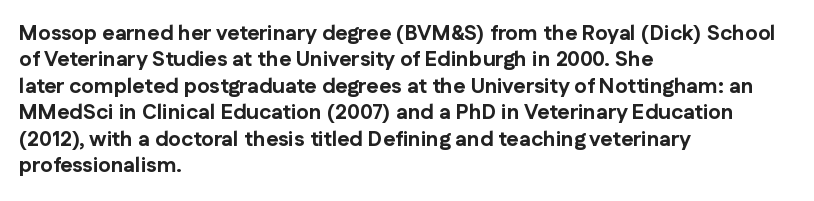
Q: Is the text bold? A: Yes.
Q: Is the text italic (slanted)? A: No, it is upright.
Q: Is the text underlined? A: No.
Q: How is the paragraph aligned? A: Left-aligned.
Q: Is the spacing between letters normal or unusually wide? A: Normal.
Q: Is the spacing between lines tight, normal or loose? A: Normal.
